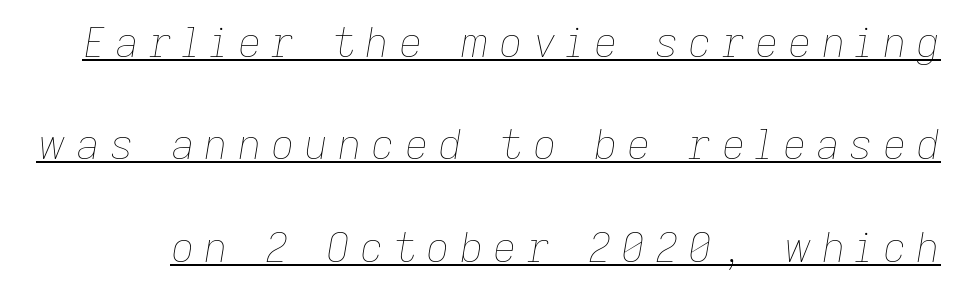
{"italic": "yes", "lean": "right", "slant_degrees": 9, "bold": "no", "weight": "thin", "width": "normal", "stroke_contrast": "low", "x_height": "medium", "monospaced": "no", "underline": "yes", "line_spacing": "loose", "line_spacing_ratio": 2.5, "letter_spacing": "wide", "letter_spacing_em": 0.24, "glyph_px": 41}
